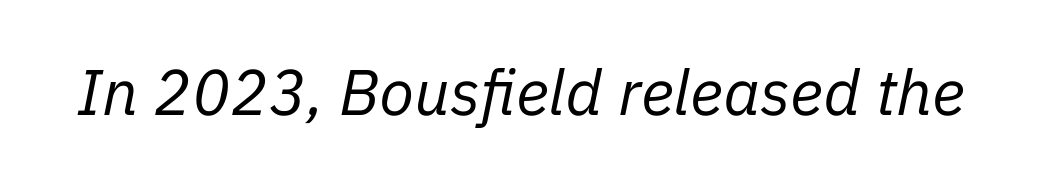
Q: Is the text bold? A: No.
Q: Is the text italic (slanted)? A: Yes, it leans right by about 11 degrees.
Q: Is the text underlined? A: No.
Q: Is the spacing between letters normal or unusually wide? A: Normal.
Q: Width (condensed, normal, or wide)? A: Normal.
Q: Stroke contrast? A: Low.
Q: x-height? A: Medium.
Q: Monospaced? A: No.
